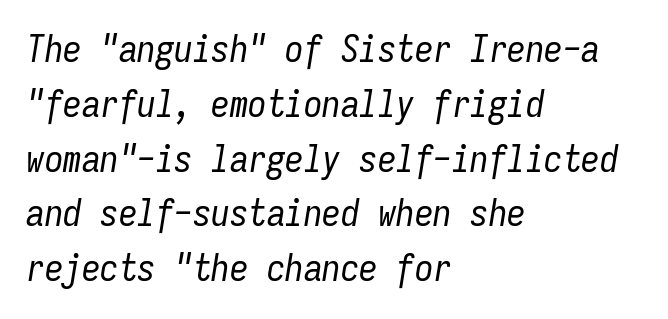
{"italic": "yes", "lean": "right", "slant_degrees": 9, "bold": "no", "weight": "regular", "width": "condensed", "stroke_contrast": "low", "x_height": "medium", "monospaced": "yes", "underline": "no", "align": "left", "line_spacing": "normal", "line_spacing_ratio": 1.48, "letter_spacing": "normal", "letter_spacing_em": 0.0, "glyph_px": 37}
